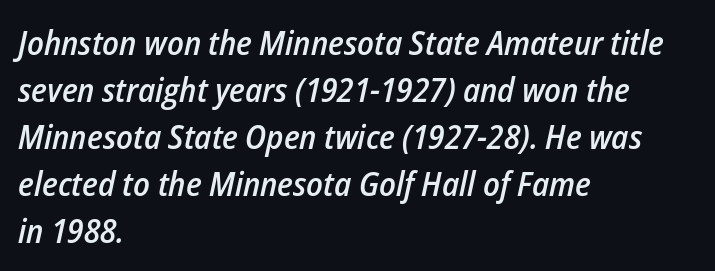
Q: Is the text bold? A: Semi-bold.
Q: Is the text italic (slanted)? A: Yes, it leans right by about 12 degrees.
Q: Is the text underlined? A: No.
Q: How is the paragraph aligned? A: Left-aligned.
Q: Is the spacing between letters normal or unusually wide? A: Normal.
Q: Is the spacing between lines tight, normal or loose? A: Normal.
Q: Width (condensed, normal, or wide)? A: Condensed.
Q: Stroke contrast? A: Low.
Q: x-height? A: Medium.
Q: Monospaced? A: No.
